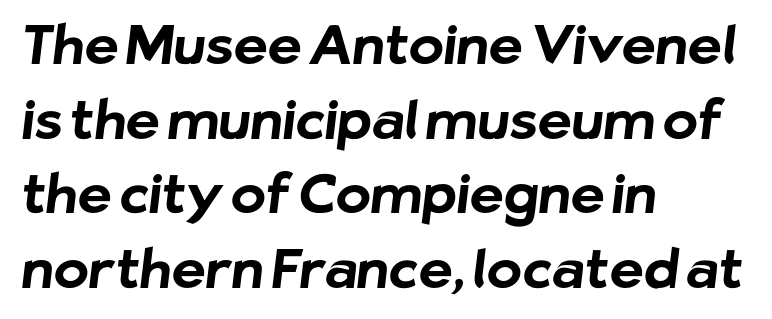
Q: Is the text bold? A: Yes.
Q: Is the typeface a serif or a sans-serif typeface? A: Sans-serif.
Q: Is the text underlined? A: No.
Q: How is the paragraph aligned? A: Left-aligned.
Q: Is the spacing between letters normal or unusually wide? A: Normal.
Q: Is the spacing between lines tight, normal or loose? A: Normal.
Q: Width (condensed, normal, or wide)? A: Normal.
Q: Stroke contrast? A: Low.
Q: x-height? A: Medium.
Q: Monospaced? A: No.
